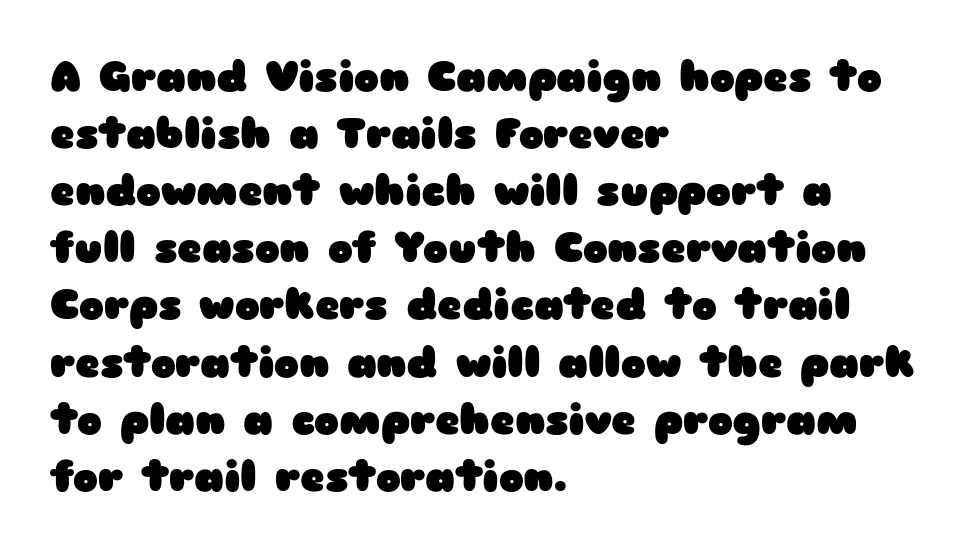
The image shows 42 px heavy, wide sans-serif type, upright; set left-aligned, normal line spacing (1.36x), normal letter spacing, not underlined; low stroke contrast and a medium x-height.
